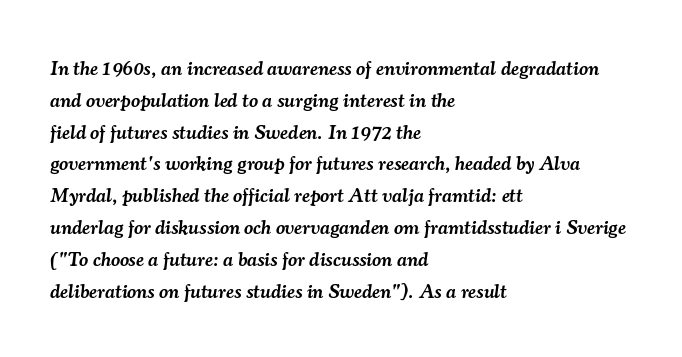
The image shows 20 px text type, italic (leaning right); set left-aligned, normal line spacing (1.59x), normal letter spacing, not underlined.
